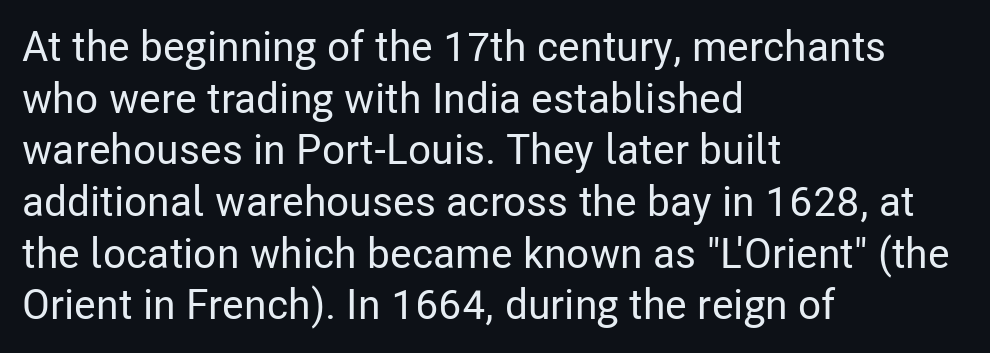
Note the varied advance widths — an 'i' is clearly narrower than an 'm'. Nobody touched the tracking dial on this one. Upright lettering throughout. These lines are composed in type without serifs. Notice how the passage keeps a crisp vertical edge on the left only.
